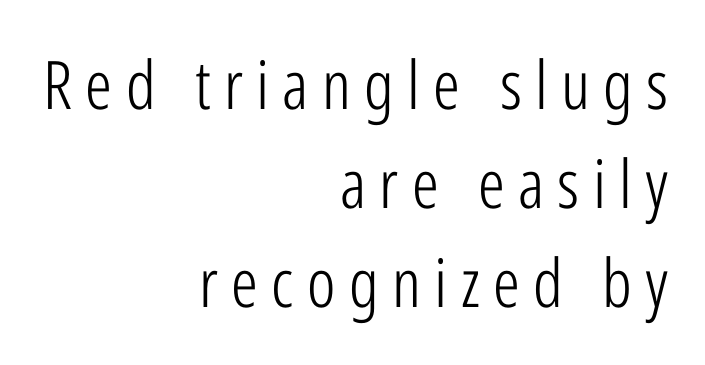
{"serif": "no", "italic": "no", "bold": "no", "weight": "light", "width": "condensed", "stroke_contrast": "low", "x_height": "medium", "monospaced": "no", "underline": "no", "align": "right", "line_spacing": "normal", "line_spacing_ratio": 1.48, "letter_spacing": "wide", "letter_spacing_em": 0.2, "glyph_px": 67}
